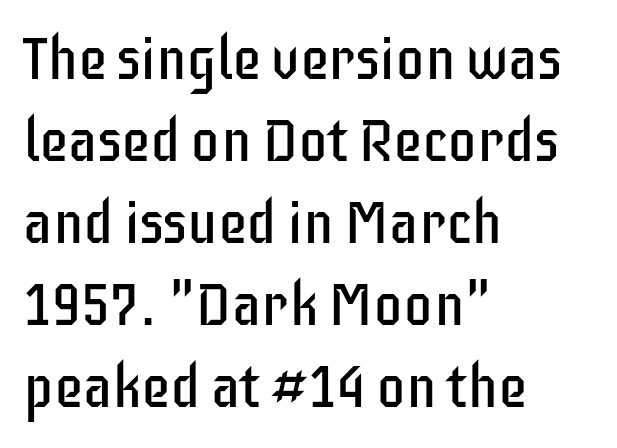
Observe the ordinary spacing: letters are neighbours, not strangers. The passage shown is not bold in any degree. Rule under the text: the space is simply empty. No italicization has been applied; the sample stays upright. All the whitespace from short lines collects on the right.
